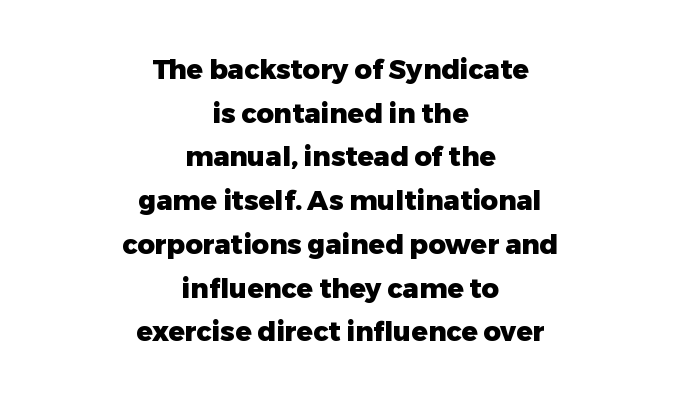
Q: Is the text bold? A: Yes.
Q: Is the text italic (slanted)? A: No, it is upright.
Q: Is the text underlined? A: No.
Q: How is the paragraph aligned? A: Centered.
Q: Is the spacing between letters normal or unusually wide? A: Normal.
Q: Is the spacing between lines tight, normal or loose? A: Normal.
